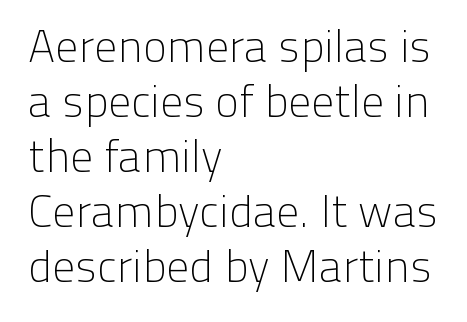
Is this a sans? Yes — the strokes have no serifs. The face used here is proportionally spaced, like ordinary book or web type. Notice how the stems are strictly vertical — no italics here. Type without underlining. This sample uses plain, unmodified letter spacing. The typeface has the unassuming heft of standard copy or less.
